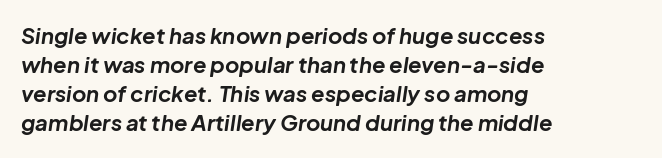
Q: Is the text bold? A: Yes.
Q: Is the text italic (slanted)? A: Yes, it leans right by about 8 degrees.
Q: Is the text underlined? A: No.
Q: How is the paragraph aligned? A: Left-aligned.
Q: Is the spacing between letters normal or unusually wide? A: Normal.
Q: Is the spacing between lines tight, normal or loose? A: Normal.
